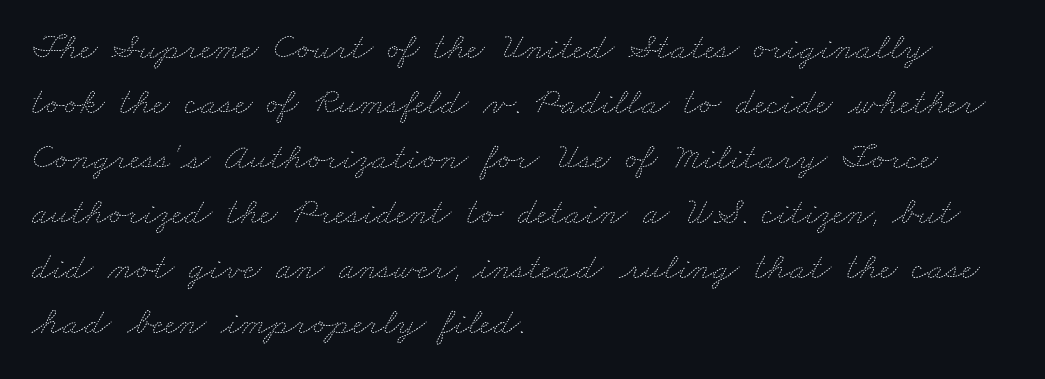
Q: Is the text bold? A: No.
Q: Is the text underlined? A: No.
Q: How is the paragraph aligned? A: Left-aligned.
Q: Is the spacing between letters normal or unusually wide? A: Normal.
Q: Is the spacing between lines tight, normal or loose? A: Normal.
Q: Width (condensed, normal, or wide)? A: Wide.
Q: Stroke contrast? A: Medium.
Q: x-height? A: Small.
Q: Monospaced? A: No.
